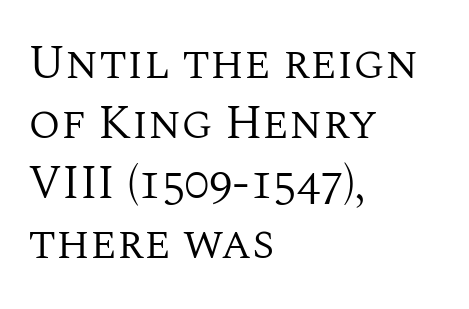
The image shows 47 px regular-weight serif type, upright; set left-aligned, normal line spacing (1.28x), normal letter spacing, not underlined; medium stroke contrast and a large x-height.
